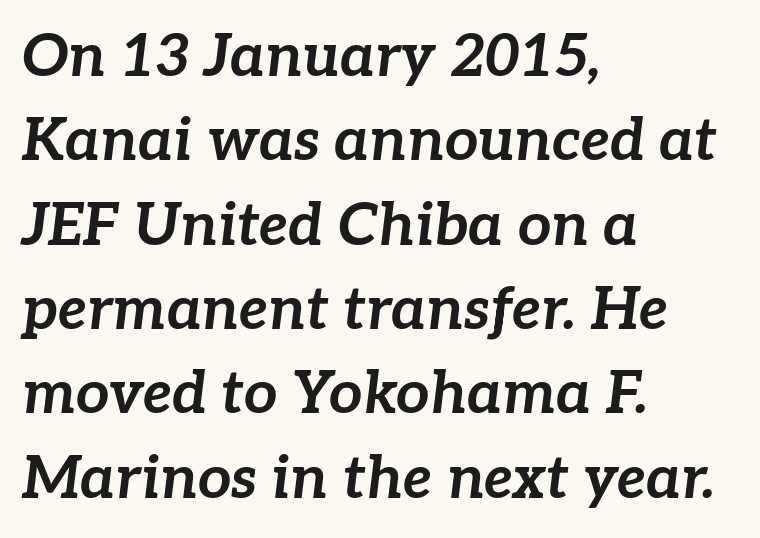
Q: Is the text bold? A: Yes.
Q: Is the text italic (slanted)? A: Yes, it leans right by about 7 degrees.
Q: Is the text underlined? A: No.
Q: How is the paragraph aligned? A: Left-aligned.
Q: Is the spacing between letters normal or unusually wide? A: Normal.
Q: Is the spacing between lines tight, normal or loose? A: Normal.
Q: Width (condensed, normal, or wide)? A: Normal.
Q: Stroke contrast? A: Low.
Q: x-height? A: Medium.
Q: Monospaced? A: No.
